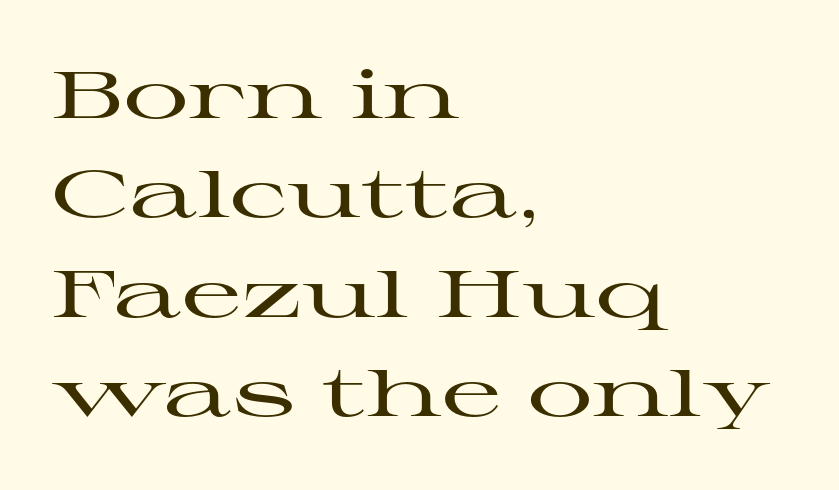
Q: Is the text italic (slanted)? A: No, it is upright.
Q: Is the typeface a serif or a sans-serif typeface? A: Serif.
Q: Is the text underlined? A: No.
Q: How is the paragraph aligned? A: Left-aligned.
Q: Is the spacing between letters normal or unusually wide? A: Normal.
Q: Is the spacing between lines tight, normal or loose? A: Normal.
Q: Width (condensed, normal, or wide)? A: Wide.
Q: Stroke contrast? A: High.
Q: x-height? A: Medium.
Q: Monospaced? A: No.
